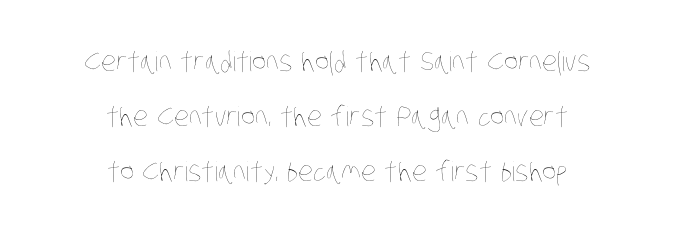
{"bold": "no", "underline": "no", "align": "center", "line_spacing": "loose", "line_spacing_ratio": 2.04, "letter_spacing": "normal", "letter_spacing_em": 0.0, "glyph_px": 27}
